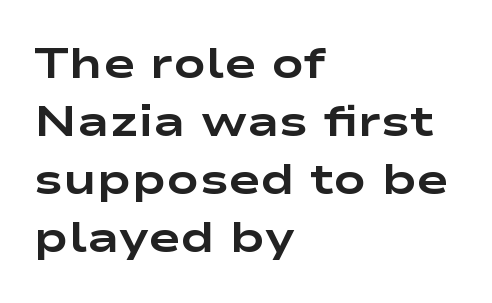
{"serif": "no", "italic": "no", "bold": "yes", "weight": "bold", "width": "wide", "stroke_contrast": "low", "x_height": "medium", "monospaced": "no", "underline": "no", "align": "left", "line_spacing": "normal", "line_spacing_ratio": 1.35, "letter_spacing": "normal", "letter_spacing_em": 0.0, "glyph_px": 43}
